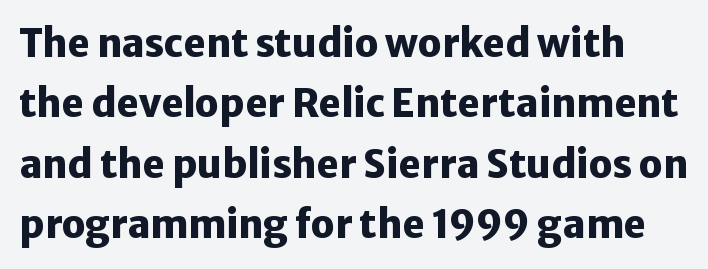
{"serif": "no", "italic": "no", "bold": "yes", "weight": "heavy", "width": "normal", "stroke_contrast": "low", "x_height": "medium", "monospaced": "no", "underline": "no", "line_spacing": "normal", "line_spacing_ratio": 1.59, "letter_spacing": "normal", "letter_spacing_em": 0.0, "glyph_px": 38}
